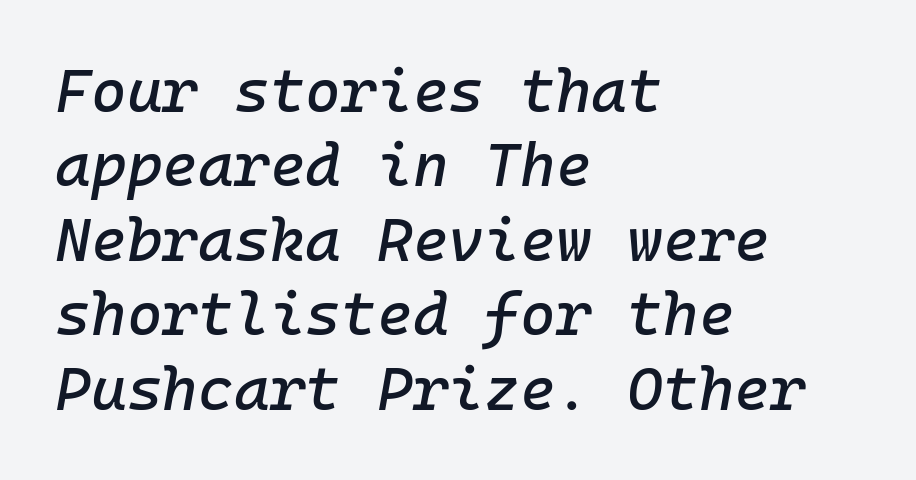
Q: Is the text italic (slanted)? A: Yes, it leans right by about 10 degrees.
Q: Is the text underlined? A: No.
Q: How is the paragraph aligned? A: Left-aligned.
Q: Is the spacing between letters normal or unusually wide? A: Normal.
Q: Width (condensed, normal, or wide)? A: Normal.
Q: Stroke contrast? A: Low.
Q: x-height? A: Medium.
Q: Monospaced? A: Yes.
